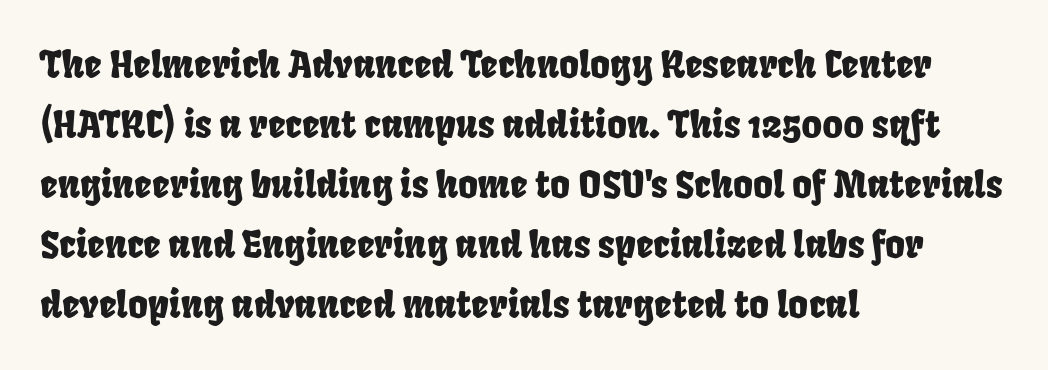
The letters advance in unequal steps, a hallmark of proportional type. The letters sit at their default tracking, neither squeezed nor spread. The font family rendered here belongs to the sans-serif group. Left-aligned paragraph, ragged on the right. The string is rendered with underlining switched off.
